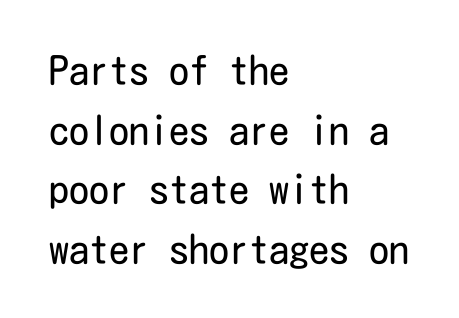
{"serif": "no", "italic": "no", "bold": "no", "weight": "regular", "width": "condensed", "stroke_contrast": "low", "x_height": "medium", "underline": "no", "align": "left", "line_spacing": "normal", "line_spacing_ratio": 1.49, "letter_spacing": "normal", "letter_spacing_em": 0.0, "glyph_px": 40}
